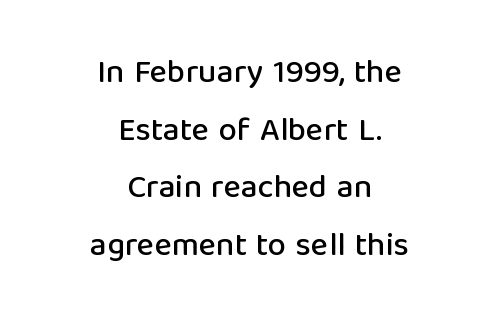
The image shows 33 px sans-serif type, upright; set centered, line spacing 1.75x, normal letter spacing, not underlined; low stroke contrast and a medium x-height.
